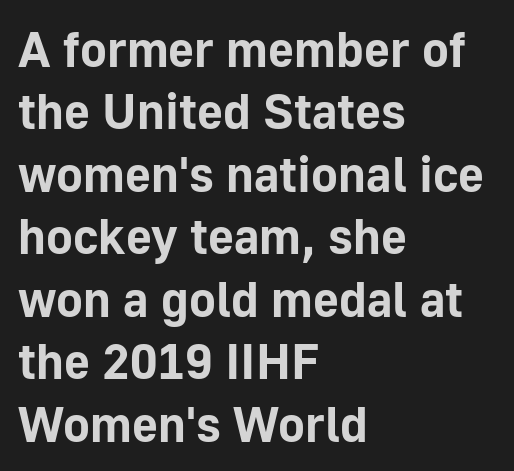
{"serif": "no", "italic": "no", "bold": "yes", "weight": "bold", "width": "normal", "stroke_contrast": "low", "x_height": "medium", "monospaced": "no", "underline": "no", "align": "left", "line_spacing": "normal", "line_spacing_ratio": 1.25, "letter_spacing": "normal", "letter_spacing_em": 0.0, "glyph_px": 50}
